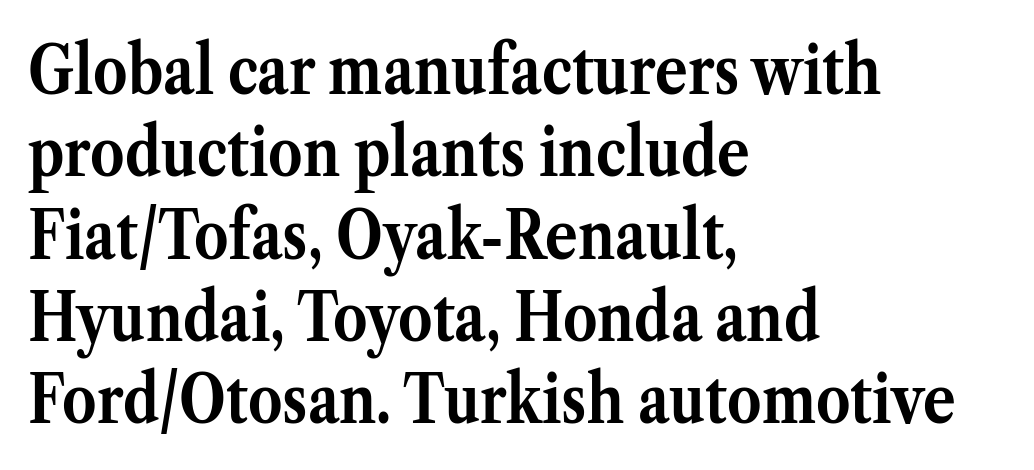
Q: Is the text bold? A: Yes.
Q: Is the text italic (slanted)? A: No, it is upright.
Q: Is the typeface a serif or a sans-serif typeface? A: Serif.
Q: Is the text underlined? A: No.
Q: How is the paragraph aligned? A: Left-aligned.
Q: Is the spacing between letters normal or unusually wide? A: Normal.
Q: Width (condensed, normal, or wide)? A: Normal.
Q: Stroke contrast? A: Medium.
Q: x-height? A: Medium.
Q: Monospaced? A: No.
